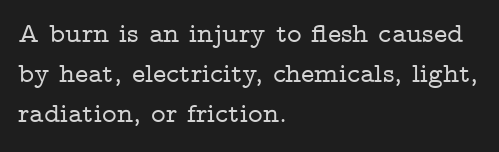
Q: Is the text italic (slanted)? A: No, it is upright.
Q: Is the typeface a serif or a sans-serif typeface? A: Serif.
Q: Is the text underlined? A: No.
Q: How is the paragraph aligned? A: Left-aligned.
Q: Is the spacing between letters normal or unusually wide? A: Normal.
Q: Is the spacing between lines tight, normal or loose? A: Normal.
Q: Width (condensed, normal, or wide)? A: Wide.
Q: Stroke contrast? A: Low.
Q: x-height? A: Medium.
Q: Monospaced? A: No.
